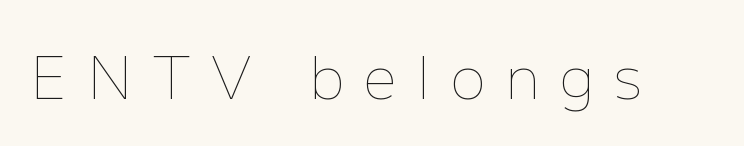
Nobody drew a line under any word here. This is the regular roman posture of the typeface. The typeface has the unassuming heft of standard copy or less. Substantial extra tracking has been applied to these lines. These lines are rendered in a variable-pitch font.
